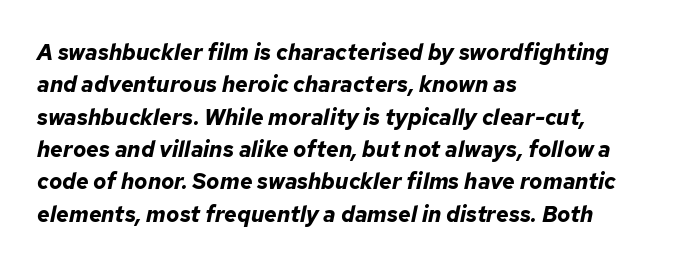
The text block is weighted toward the left margin, trailing off unevenly rightward. Observe the lean: these are italic letterforms. The strip under each line holds only bare page. What weight is shown? A full bold with thick strokes. The type is set solid horizontally, with unmodified tracking. The designer left line spacing at the default.
